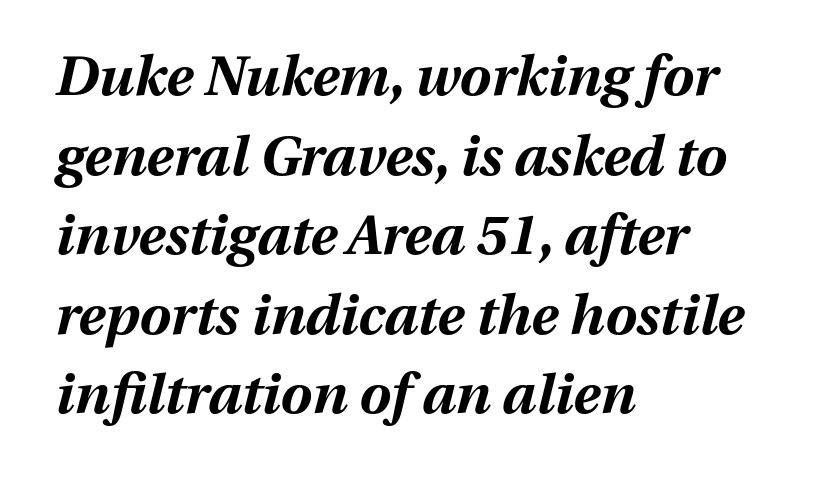
Q: Is the text bold? A: Yes.
Q: Is the text italic (slanted)? A: Yes, it leans right by about 13 degrees.
Q: Is the text underlined? A: No.
Q: How is the paragraph aligned? A: Left-aligned.
Q: Is the spacing between letters normal or unusually wide? A: Normal.
Q: Is the spacing between lines tight, normal or loose? A: Normal.
Q: Width (condensed, normal, or wide)? A: Normal.
Q: Stroke contrast? A: Medium.
Q: x-height? A: Medium.
Q: Monospaced? A: No.
